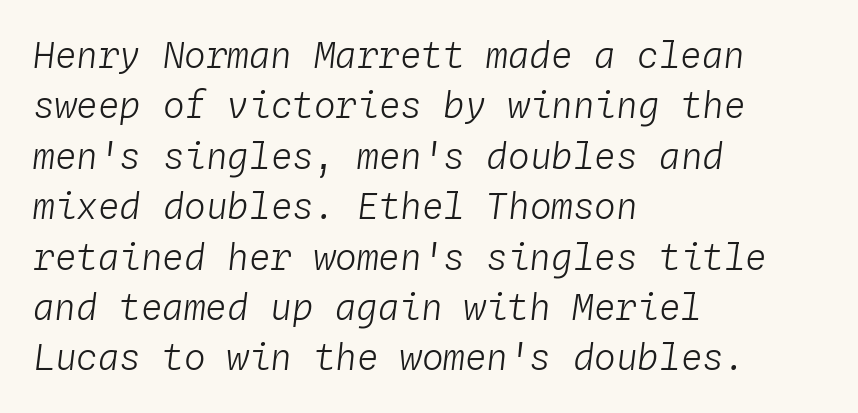
You can tell it's italic because the verticals aren't actually vertical. These lines are set flush left with a ragged right edge. Honestly, the letter spacing is just normal — you wouldn't notice it. Spacing verdict: monospaced, one width for all characters.
